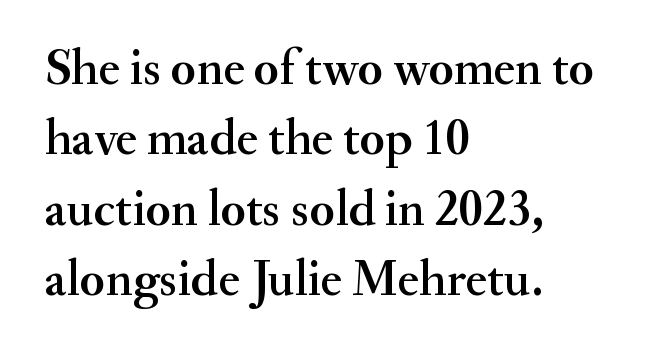
Q: Is the text italic (slanted)? A: No, it is upright.
Q: Is the typeface a serif or a sans-serif typeface? A: Serif.
Q: Is the text underlined? A: No.
Q: How is the paragraph aligned? A: Left-aligned.
Q: Is the spacing between letters normal or unusually wide? A: Normal.
Q: Is the spacing between lines tight, normal or loose? A: Normal.
Q: Width (condensed, normal, or wide)? A: Normal.
Q: Stroke contrast? A: Medium.
Q: x-height? A: Small.
Q: Monospaced? A: No.
